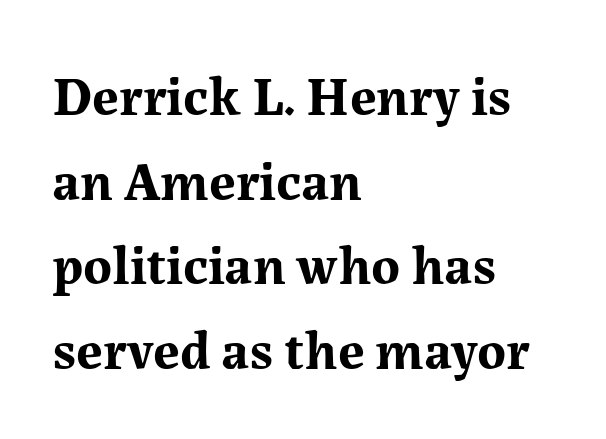
Has an underline been added? It has not. Notice how the passage keeps a crisp vertical edge on the left only. Nothing unusual about the tracking: characters are spaced as the font intends. Notice how thick the strokes are: this is what a full bold looks like. Posture: straight, roman, zero tilt.
